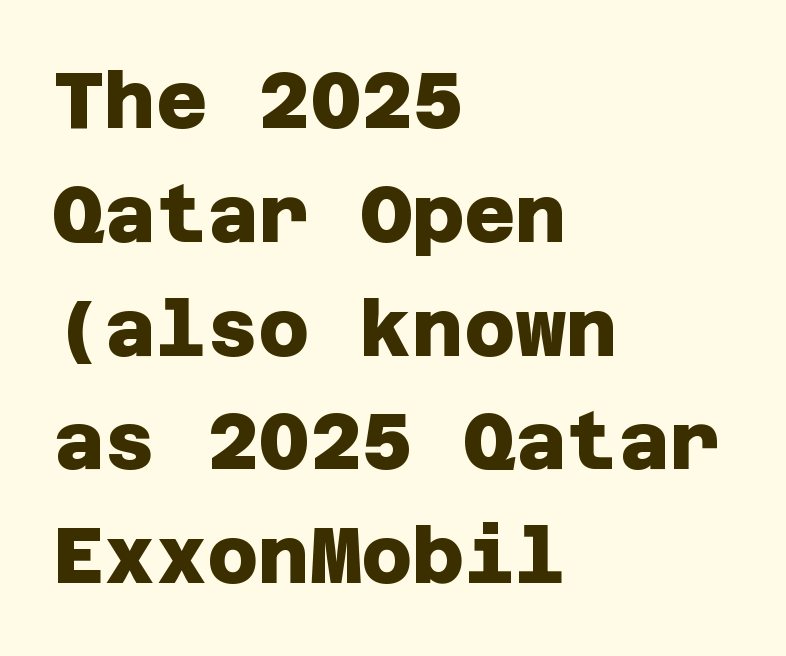
The words here are not underlined. Whoever set this chose a conventional vertical rhythm. Does the weight exceed regular? Yes, all the way to bold. Nobody touched the tracking dial on this one. You can tell from the bare stems that sans-serif type was used. The rendering anchors every line to the left-hand side.
